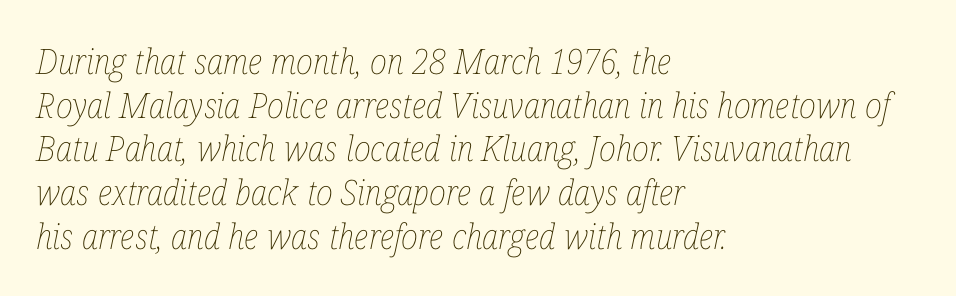
Spacing verdict: proportional, widths tailored to each character. There is no visible air inserted between adjacent glyphs. Line beginnings align vertically; line endings do not. Bare-footed words on every line. Designer's note — italics engaged.
